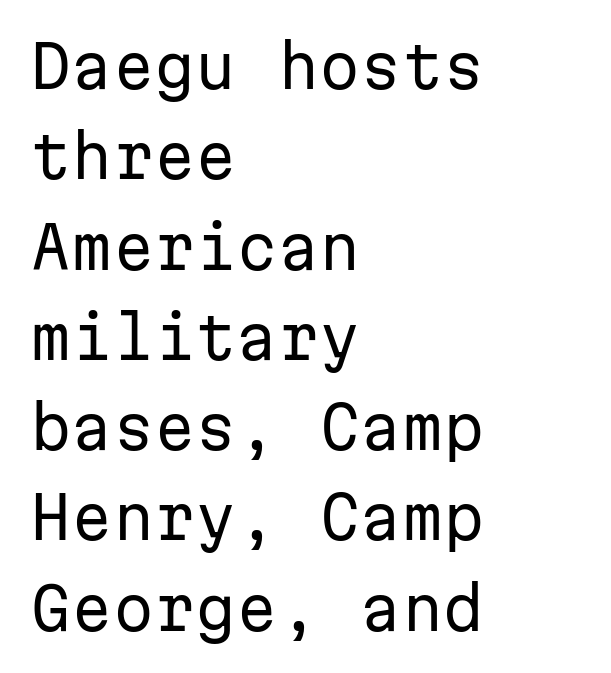
{"serif": "no", "italic": "no", "bold": "no", "weight": "regular", "width": "normal", "stroke_contrast": "low", "x_height": "medium", "monospaced": "yes", "underline": "no", "align": "left", "line_spacing": "normal", "line_spacing_ratio": 1.53, "letter_spacing": "normal", "letter_spacing_em": 0.0, "glyph_px": 59}
